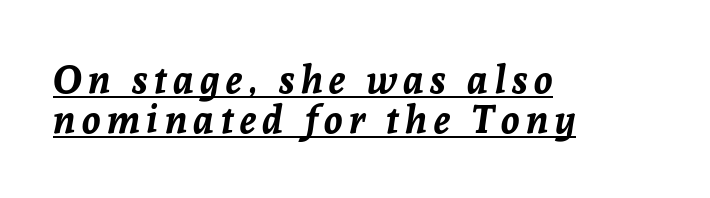
The image shows 38 px bold type, italic (leaning right); set left-aligned, tight line spacing (1.06x), underlined; low stroke contrast and a medium x-height.
